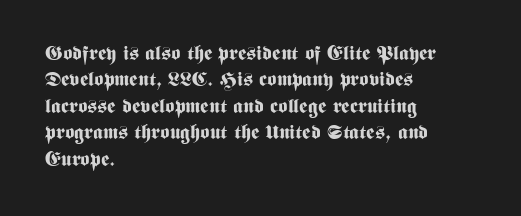
The image shows 20 px bold type, upright; set left-aligned, normal line spacing (1.32x), normal letter spacing, not underlined.
